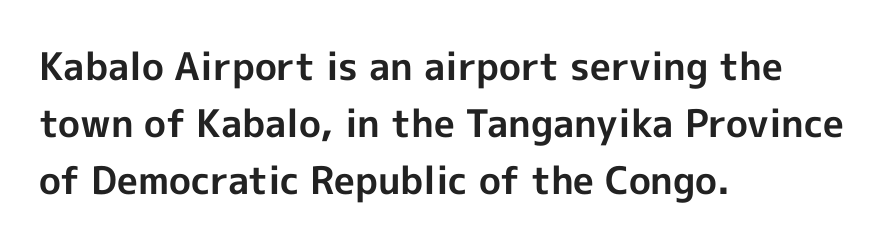
Q: Is the text bold? A: Yes.
Q: Is the text italic (slanted)? A: No, it is upright.
Q: Is the typeface a serif or a sans-serif typeface? A: Sans-serif.
Q: Is the text underlined? A: No.
Q: How is the paragraph aligned? A: Left-aligned.
Q: Is the spacing between letters normal or unusually wide? A: Normal.
Q: Is the spacing between lines tight, normal or loose? A: Normal.
Q: Width (condensed, normal, or wide)? A: Normal.
Q: x-height? A: Medium.
Q: Monospaced? A: No.
